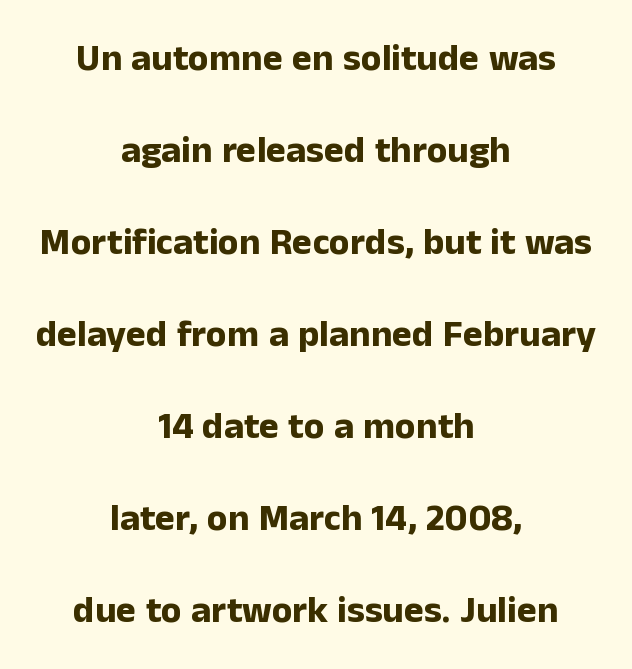
Q: Is the text bold? A: Yes.
Q: Is the text italic (slanted)? A: No, it is upright.
Q: Is the typeface a serif or a sans-serif typeface? A: Sans-serif.
Q: Is the text underlined? A: No.
Q: How is the paragraph aligned? A: Centered.
Q: Is the spacing between letters normal or unusually wide? A: Normal.
Q: Is the spacing between lines tight, normal or loose? A: Loose.
Q: Width (condensed, normal, or wide)? A: Normal.
Q: Stroke contrast? A: Low.
Q: x-height? A: Medium.
Q: Monospaced? A: No.
